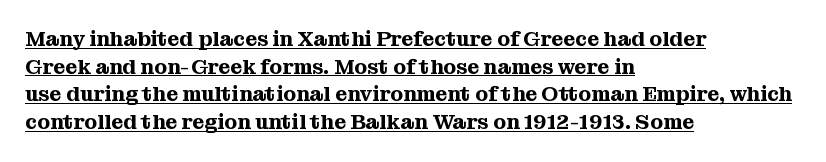
Q: Is the text italic (slanted)? A: No, it is upright.
Q: Is the text underlined? A: Yes.
Q: How is the paragraph aligned? A: Left-aligned.
Q: Is the spacing between letters normal or unusually wide? A: Normal.
Q: Is the spacing between lines tight, normal or loose? A: Normal.
